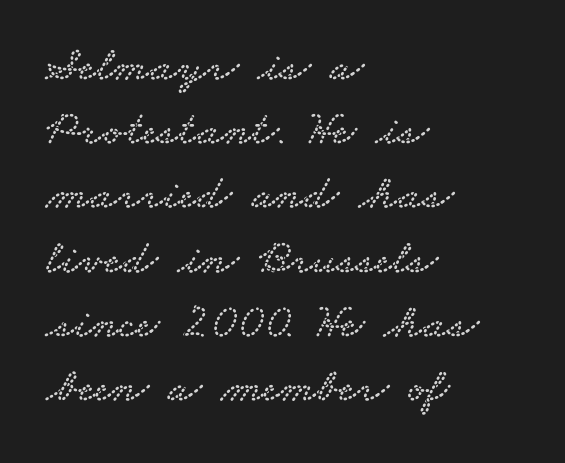
The image shows 49 px wide serif type; set left-aligned, normal line spacing (1.31x), normal letter spacing, not underlined; low stroke contrast and a small x-height.
